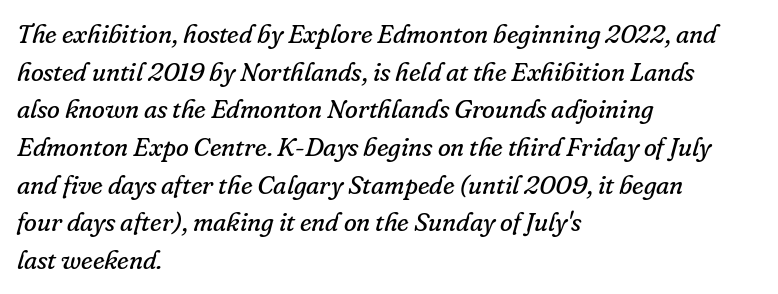
The image shows 26 px text type, italic (leaning right); set left-aligned, normal line spacing (1.45x), normal letter spacing, not underlined.
